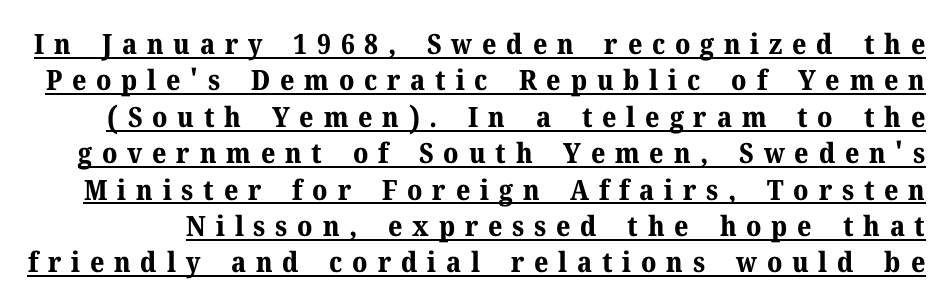
Q: Is the text bold? A: Yes.
Q: Is the text italic (slanted)? A: No, it is upright.
Q: Is the typeface a serif or a sans-serif typeface? A: Serif.
Q: Is the text underlined? A: Yes.
Q: Is the spacing between letters normal or unusually wide? A: Unusually wide.
Q: Is the spacing between lines tight, normal or loose? A: Normal.
Q: Width (condensed, normal, or wide)? A: Normal.
Q: Stroke contrast? A: Medium.
Q: x-height? A: Medium.
Q: Monospaced? A: No.
